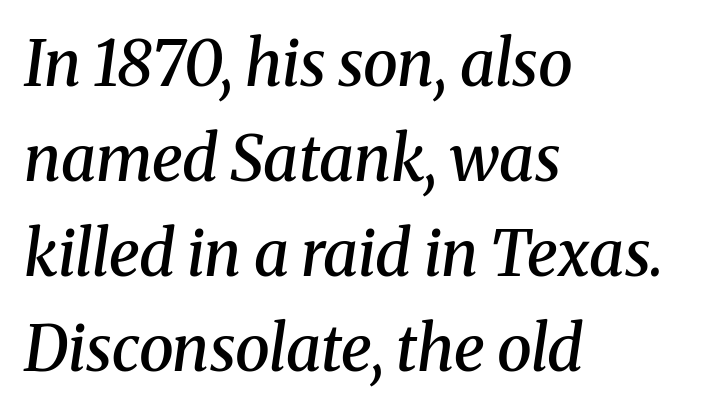
Q: Is the text bold? A: Semi-bold.
Q: Is the text italic (slanted)? A: Yes, it leans right by about 8 degrees.
Q: Is the typeface a serif or a sans-serif typeface? A: Serif.
Q: Is the text underlined? A: No.
Q: How is the paragraph aligned? A: Left-aligned.
Q: Is the spacing between letters normal or unusually wide? A: Normal.
Q: Is the spacing between lines tight, normal or loose? A: Normal.
Q: Width (condensed, normal, or wide)? A: Normal.
Q: Stroke contrast? A: Medium.
Q: x-height? A: Medium.
Q: Monospaced? A: No.
